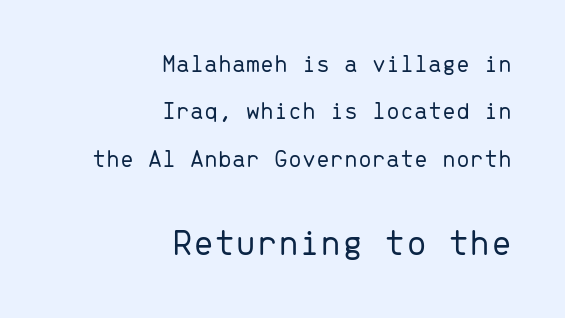
The image shows 38 px light sans-serif type, upright, monospaced; set right-aligned, loose line spacing (1.9x), normal letter spacing, not underlined; the second (bottom) block is 1.52x larger; low stroke contrast and a medium x-height.
